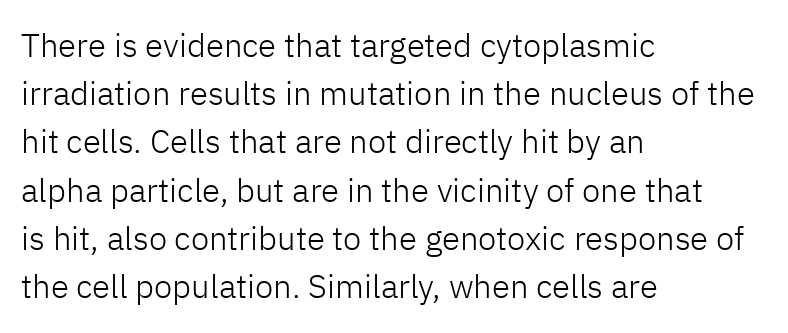
Letters have the restrained weight of plain body copy at most. Do the characters align in a grid? No, the font is proportional. Does the copy run flush right? No — it runs flush left. This sample uses plain, unmodified letter spacing. A typesetter would call this leading conventional body-copy spacing. Ordinary non-slanted type is in use.
